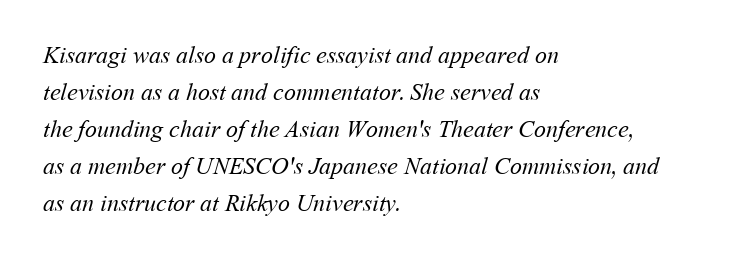
Glance below the letters and you will spot only blank space. The weight tops out at a normal text grade. Caption: standard tracking, unaltered. Short and long lines alike share a common starting point at left.
